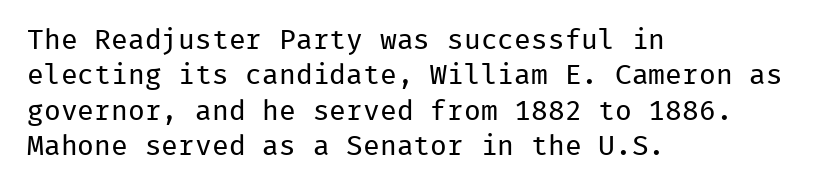
{"serif": "no", "italic": "no", "bold": "no", "weight": "regular", "width": "normal", "stroke_contrast": "low", "x_height": "medium", "monospaced": "yes", "underline": "no", "align": "left", "line_spacing": "normal", "line_spacing_ratio": 1.26, "letter_spacing": "normal", "letter_spacing_em": 0.0, "glyph_px": 28}
